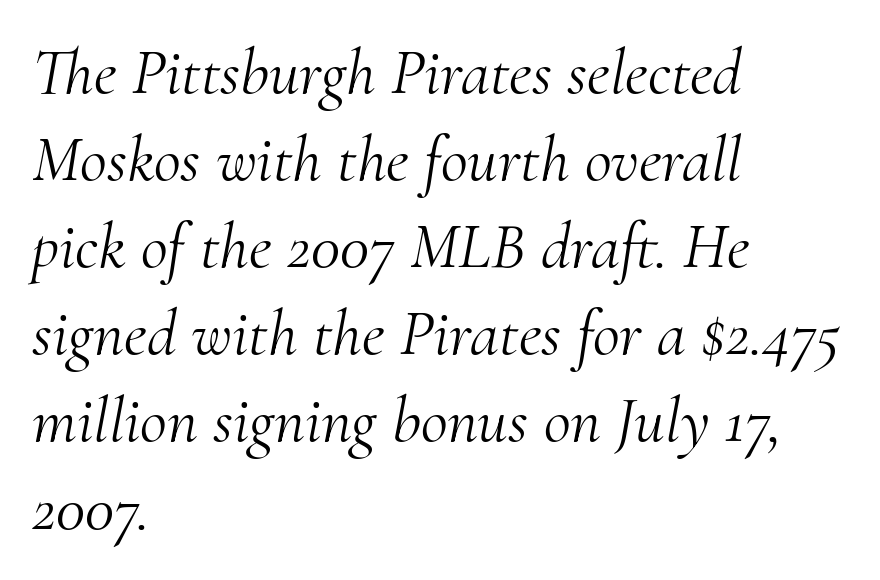
Examine the stroke ends and you'll spot serifs. It's the slanting kind of type. Note the varied advance widths — an 'i' is clearly narrower than an 'm'. There is no visible air inserted between adjacent glyphs. Letters rest on an invisible, unmarked baseline.
